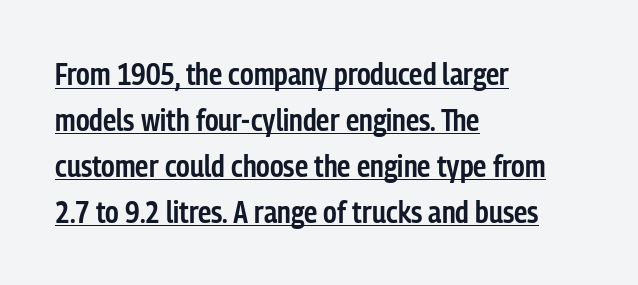
The image shows 30 px semibold, condensed sans-serif type, upright; set left-aligned, normal line spacing (1.53x), normal letter spacing, underlined; low stroke contrast and a medium x-height.
